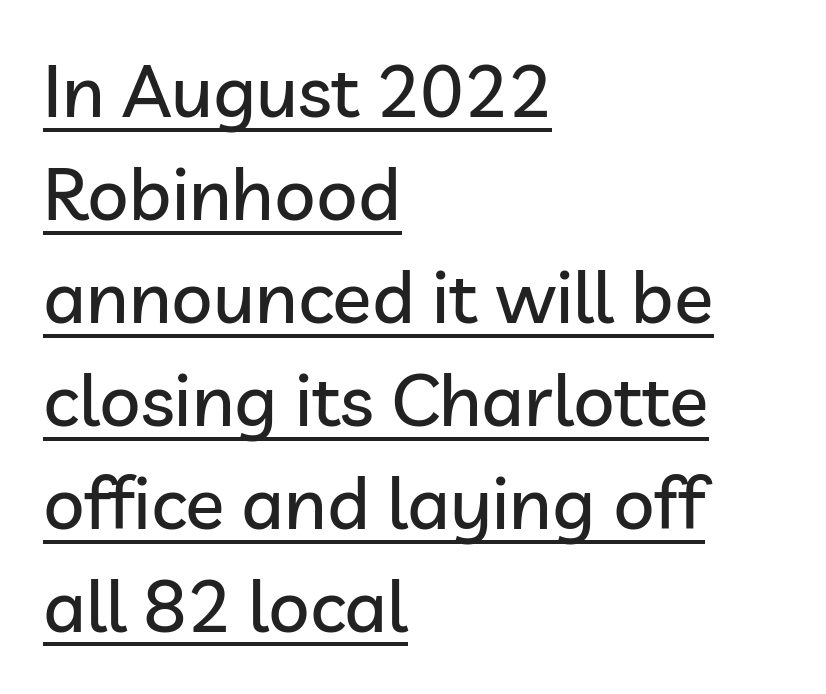
Caption: lettering with a line underneath. The characters display no serif detailing; their extremities are plain. Regular leading. This is roman type, the default non-slanted kind. Standard letterfit; no display-style spreading of the glyphs.
